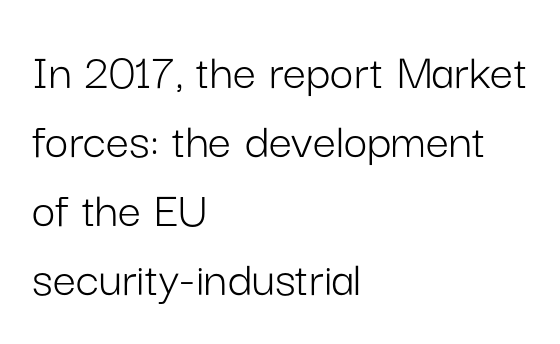
The image shows 52 px light sans-serif type, upright; set left-aligned, normal line spacing (1.33x), normal letter spacing, not underlined; low stroke contrast and a medium x-height.
